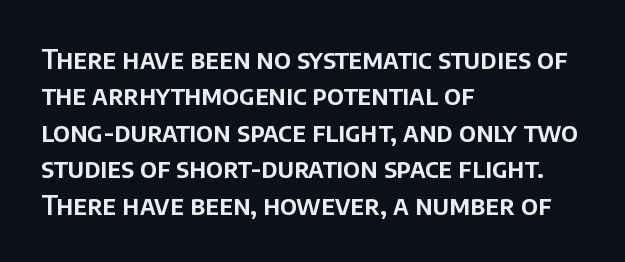
{"italic": "no", "underline": "no", "align": "left", "line_spacing": "normal", "line_spacing_ratio": 1.35, "letter_spacing": "normal", "letter_spacing_em": 0.0, "glyph_px": 27}
